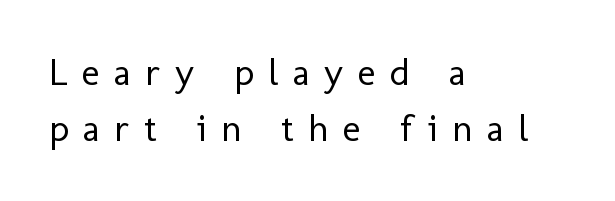
Leading matches the norm, producing a regular column. Glyph-to-glyph distance is far greater than everyday printed text. Stems here are at most as thick as an everyday book face. The text block is weighted toward the left margin, trailing off unevenly rightward. Proportional: the letters do not fall into vertical columns. The letters carry no serifs — their stems end cleanly without finishing strokes.
